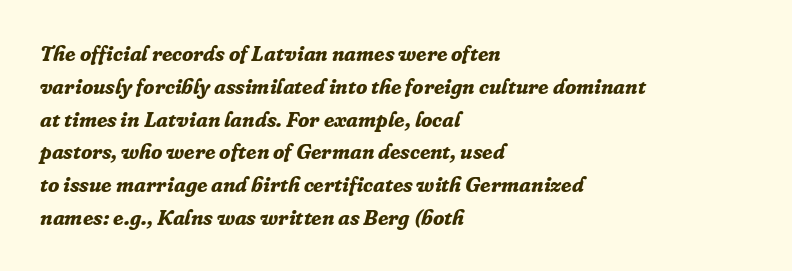
Check the space under the baseline: it is left empty. In terms of weight, the rendering is a true, heavy bold. Honestly, the row spacing looks completely unremarkable. The glyphs look as if they've been sheared to an angle. Inter-character spacing is left at the font's built-in metrics. Every row of glyphs begins at an identical x-position on the left.
